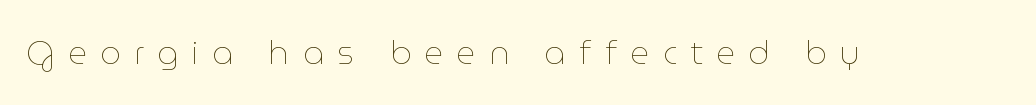
Does extra space separate the letters? Yes, quite a lot of it. Italic: no, the glyphs are upright roman. The strokes carry an ordinary text weight at most. Rule under the text: the space is simply empty.
